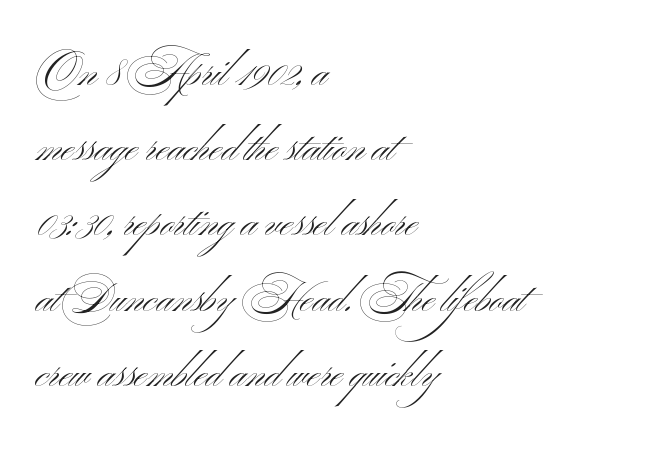
{"serif": "no", "bold": "no", "weight": "light", "width": "wide", "stroke_contrast": "medium", "x_height": "small", "monospaced": "no", "underline": "no", "align": "left", "line_spacing_ratio": 1.79, "letter_spacing": "normal", "letter_spacing_em": 0.0, "glyph_px": 42}
